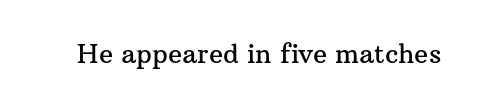
Is there any slant? The stems are plumb. Descenders are the only things crossing below the line. The line texture is even and compact thanks to regular tracking.
